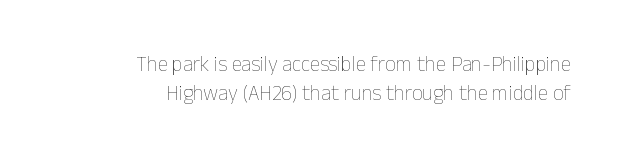
In terms of leading, this rendering sits right in the middle. The rag falls on the left side of this text block. Vertical strokes here are truly vertical. The foot of each line stays bare and open. Letter spacing: default.
